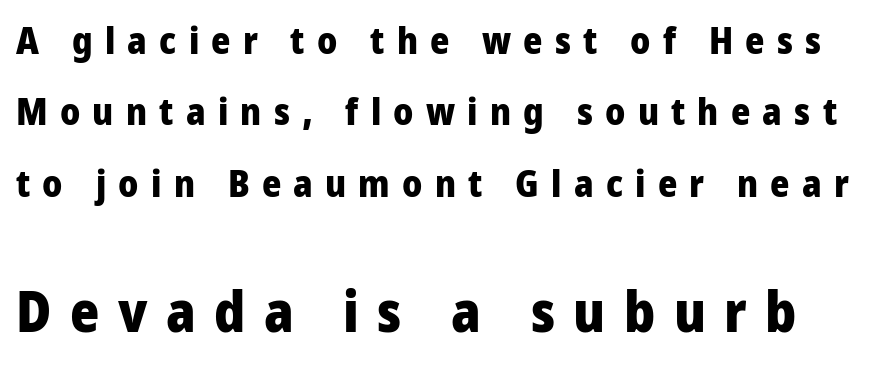
Q: Is the text bold? A: Yes.
Q: Is the text italic (slanted)? A: No, it is upright.
Q: Is the typeface a serif or a sans-serif typeface? A: Sans-serif.
Q: Is the text underlined? A: No.
Q: Is the spacing between letters normal or unusually wide? A: Unusually wide.
Q: Is the spacing between lines tight, normal or loose? A: Loose.
Q: Which block of text is set in a larger size, the first (top) or the second (bottom)? A: The second (bottom) one.
Q: Width (condensed, normal, or wide)? A: Condensed.
Q: Stroke contrast? A: Low.
Q: x-height? A: Large.
Q: Monospaced? A: No.
